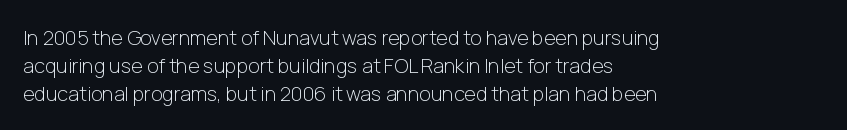
The image shows 20 px text type, upright; set left-aligned, normal line spacing (1.39x), normal letter spacing, not underlined.
